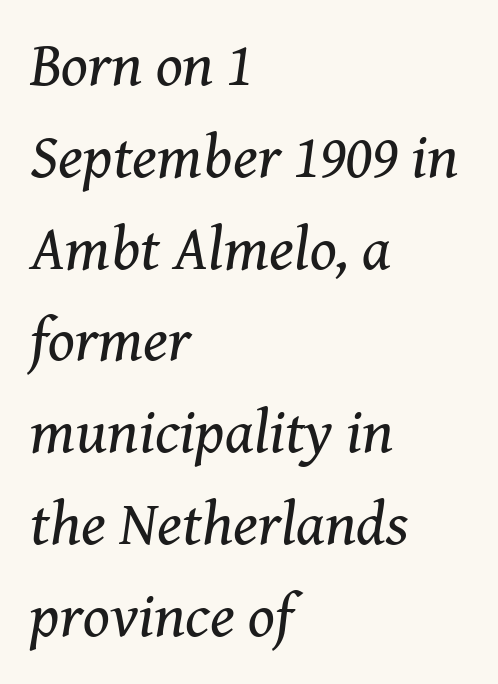
{"serif": "yes", "italic": "yes", "lean": "right", "slant_degrees": 8, "bold": "no", "weight": "regular", "width": "normal", "stroke_contrast": "medium", "x_height": "medium", "monospaced": "no", "underline": "no", "align": "left", "line_spacing": "normal", "line_spacing_ratio": 1.48, "letter_spacing": "normal", "letter_spacing_em": 0.0, "glyph_px": 62}
